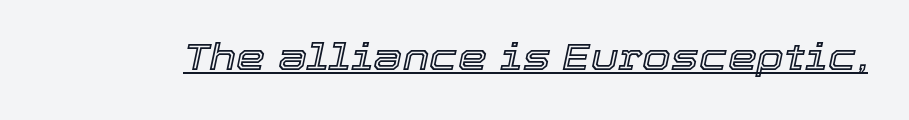
Q: Is the text italic (slanted)? A: Yes, it leans right by about 12 degrees.
Q: Is the text underlined? A: Yes.
Q: Is the spacing between letters normal or unusually wide? A: Normal.
Q: Width (condensed, normal, or wide)? A: Normal.
Q: x-height? A: Medium.
Q: Monospaced? A: No.
